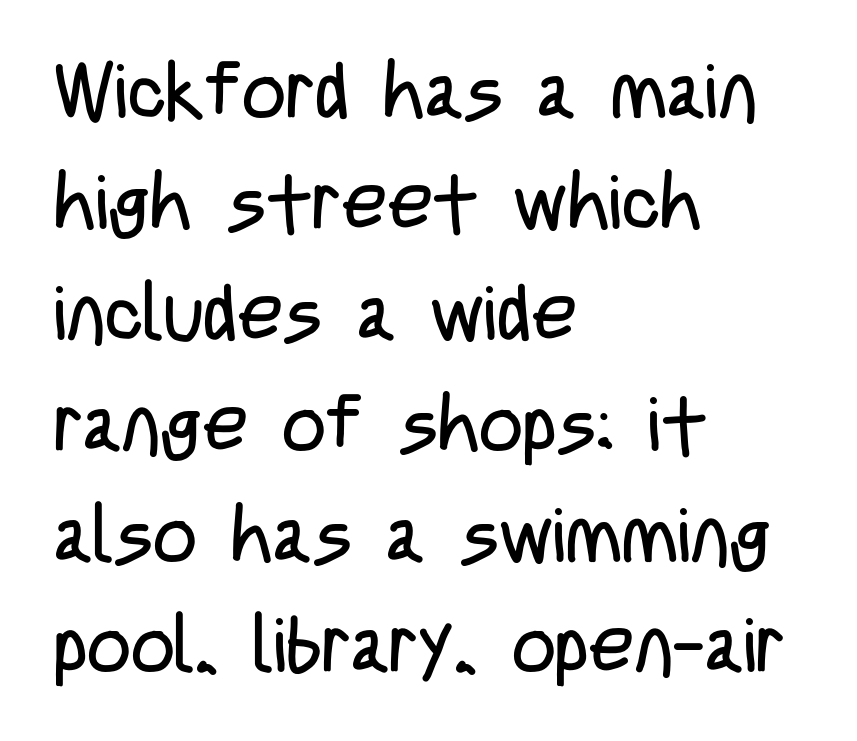
Q: Is the text bold? A: No.
Q: Is the text italic (slanted)? A: No, it is upright.
Q: Is the typeface a serif or a sans-serif typeface? A: Sans-serif.
Q: Is the text underlined? A: No.
Q: How is the paragraph aligned? A: Left-aligned.
Q: Is the spacing between letters normal or unusually wide? A: Normal.
Q: Is the spacing between lines tight, normal or loose? A: Normal.
Q: Width (condensed, normal, or wide)? A: Condensed.
Q: Stroke contrast? A: Low.
Q: x-height? A: Large.
Q: Monospaced? A: No.
